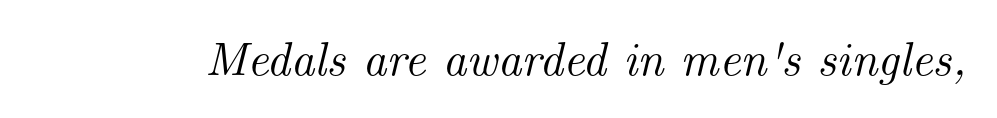
The image shows 47 px serif type, italic (leaning right); set normal letter spacing, not underlined; medium stroke contrast and a small x-height.
